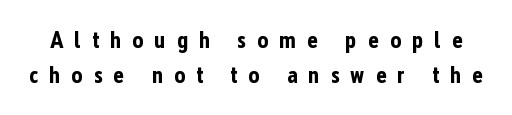
This rendering widens character spacing well past its baseline value. As a designer I'd log this as weight 700, bold. No word sits above an underline. Whoever set this chose a conventional vertical rhythm. This is the regular roman posture of the typeface.
